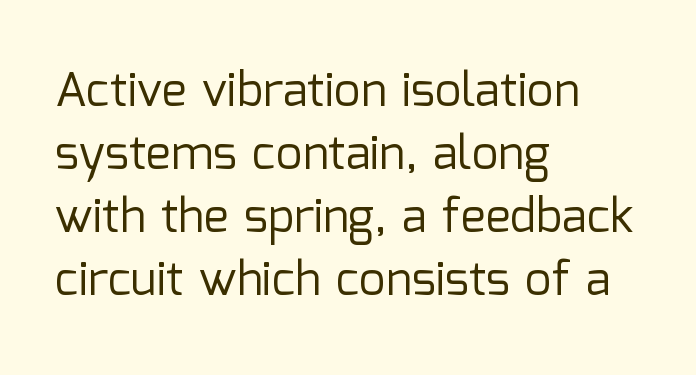
{"serif": "no", "italic": "no", "bold": "no", "weight": "regular", "width": "normal", "stroke_contrast": "low", "x_height": "medium", "monospaced": "no", "underline": "no", "align": "left", "line_spacing": "normal", "line_spacing_ratio": 1.34, "letter_spacing": "normal", "letter_spacing_em": 0.0, "glyph_px": 47}
